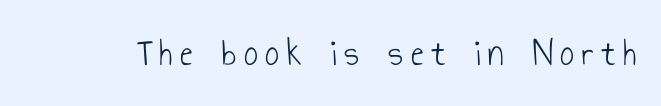
Q: Is the text bold? A: No.
Q: Is the text italic (slanted)? A: No, it is upright.
Q: Is the typeface a serif or a sans-serif typeface? A: Sans-serif.
Q: Is the text underlined? A: No.
Q: Width (condensed, normal, or wide)? A: Condensed.
Q: Stroke contrast? A: Low.
Q: x-height? A: Small.
Q: Monospaced? A: No.
